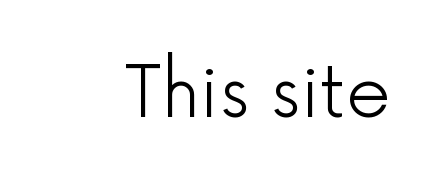
Q: Is the text bold? A: No.
Q: Is the text italic (slanted)? A: No, it is upright.
Q: Is the typeface a serif or a sans-serif typeface? A: Sans-serif.
Q: Is the text underlined? A: No.
Q: Is the spacing between letters normal or unusually wide? A: Normal.
Q: Width (condensed, normal, or wide)? A: Normal.
Q: Stroke contrast? A: Low.
Q: x-height? A: Medium.
Q: Monospaced? A: No.
